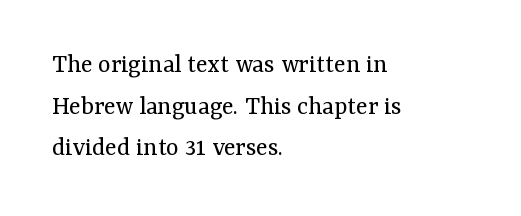
This sample uses an upright cut, with every glyph sitting square on the baseline. Lines of text with bare space underneath. The setting favours the left margin, as ordinary paragraphs usually do. Leading: standard. The typesetting does not lean heavy: it is not bold. You could call the tracking neutral — neither tight nor loose.
